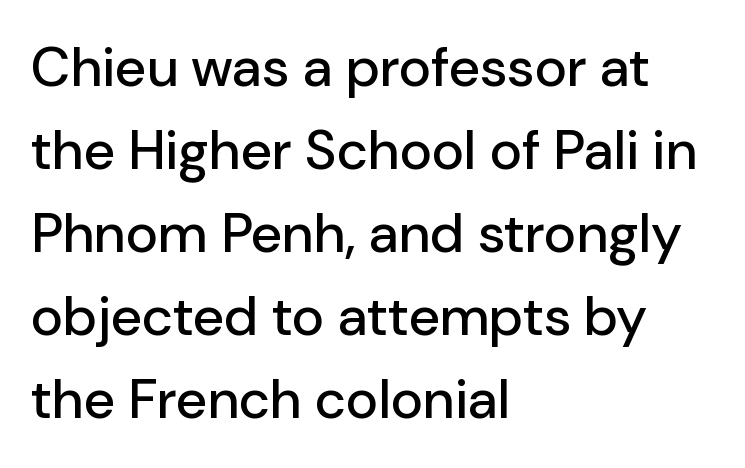
{"serif": "no", "italic": "no", "width": "normal", "stroke_contrast": "low", "x_height": "medium", "monospaced": "no", "underline": "no", "align": "left", "line_spacing": "normal", "line_spacing_ratio": 1.51, "letter_spacing": "normal", "letter_spacing_em": 0.0, "glyph_px": 55}
